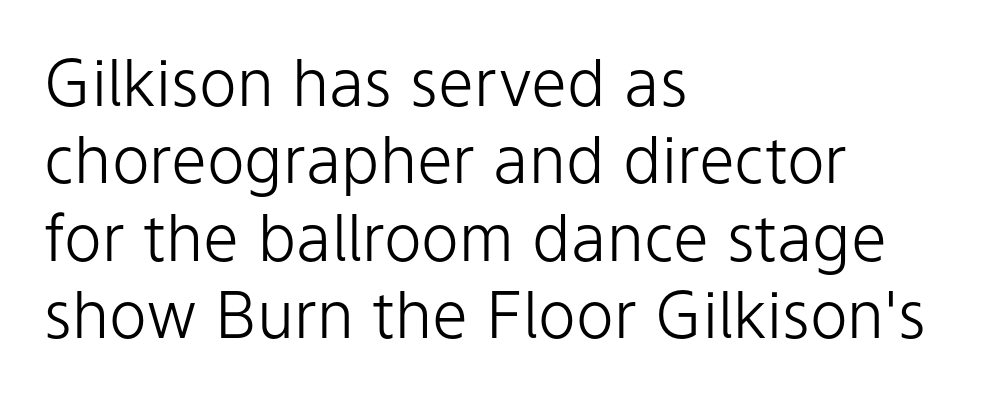
The image shows 64 px light sans-serif type, upright; set left-aligned, line spacing 1.21x, normal letter spacing, not underlined; low stroke contrast and a medium x-height.
